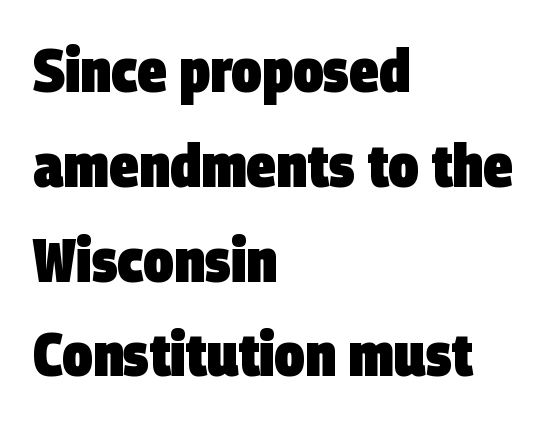
Q: Is the text bold? A: Yes.
Q: Is the typeface a serif or a sans-serif typeface? A: Sans-serif.
Q: Is the text underlined? A: No.
Q: How is the paragraph aligned? A: Left-aligned.
Q: Is the spacing between letters normal or unusually wide? A: Normal.
Q: Is the spacing between lines tight, normal or loose? A: Normal.
Q: Width (condensed, normal, or wide)? A: Condensed.
Q: Stroke contrast? A: Low.
Q: x-height? A: Large.
Q: Monospaced? A: No.
